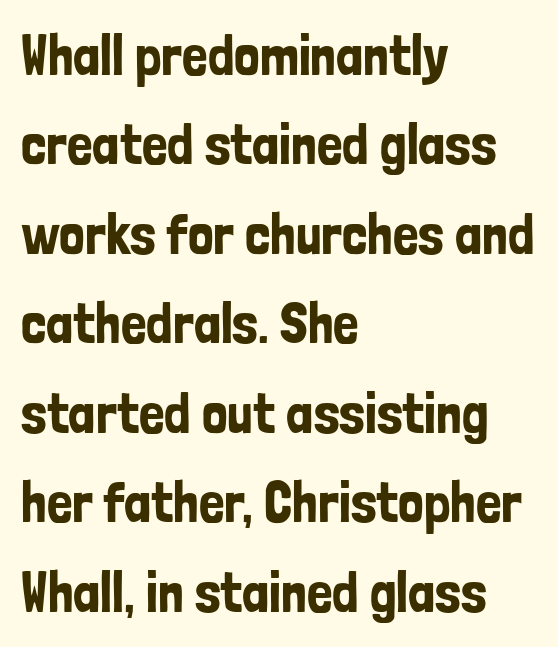
Clear beneath every line of the passage. Default kerning and tracking; the words read as compact shapes. The typeface chosen for these lines omits serifs. Students, observe: this is what conventionally led text looks like. Every row of glyphs begins at an identical x-position on the left. This sample uses an upright cut, with every glyph sitting square on the baseline.
